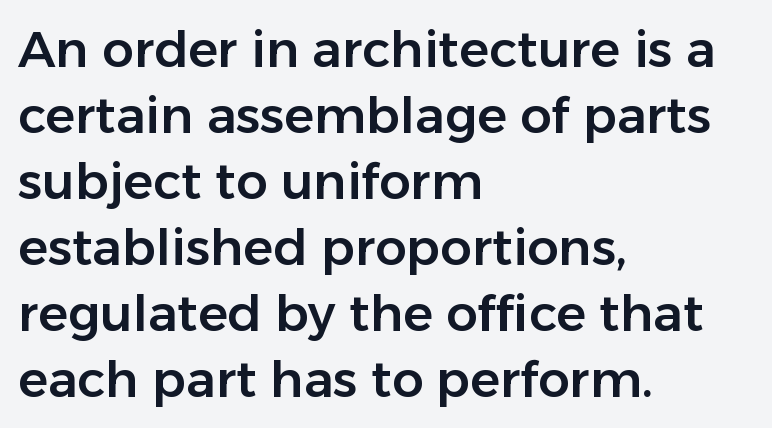
Q: Is the text italic (slanted)? A: No, it is upright.
Q: Is the typeface a serif or a sans-serif typeface? A: Sans-serif.
Q: Is the text underlined? A: No.
Q: How is the paragraph aligned? A: Left-aligned.
Q: Is the spacing between letters normal or unusually wide? A: Normal.
Q: Is the spacing between lines tight, normal or loose? A: Normal.
Q: Width (condensed, normal, or wide)? A: Normal.
Q: Stroke contrast? A: Low.
Q: x-height? A: Medium.
Q: Monospaced? A: No.
